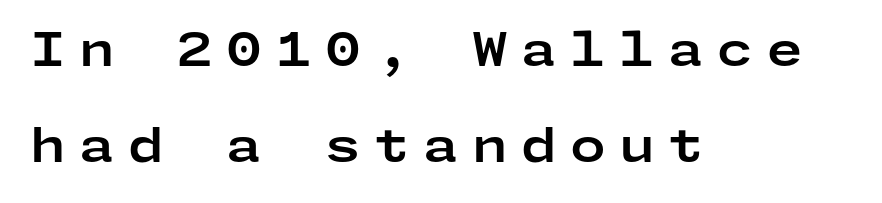
The image shows 46 px bold, wide sans-serif type, upright; set left-aligned, loose line spacing (2.09x), unusually wide letter spacing (+0.29 em), not underlined; low stroke contrast and a medium x-height.
